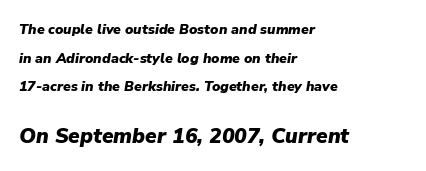
{"italic": "yes", "lean": "right", "slant_degrees": 9, "bold": "yes", "underline": "no", "align": "left", "line_spacing": "loose", "line_spacing_ratio": 2.04, "letter_spacing": "normal", "letter_spacing_em": 0.0, "larger_block": "second", "size_ratio": 1.5, "glyph_px": 21}
